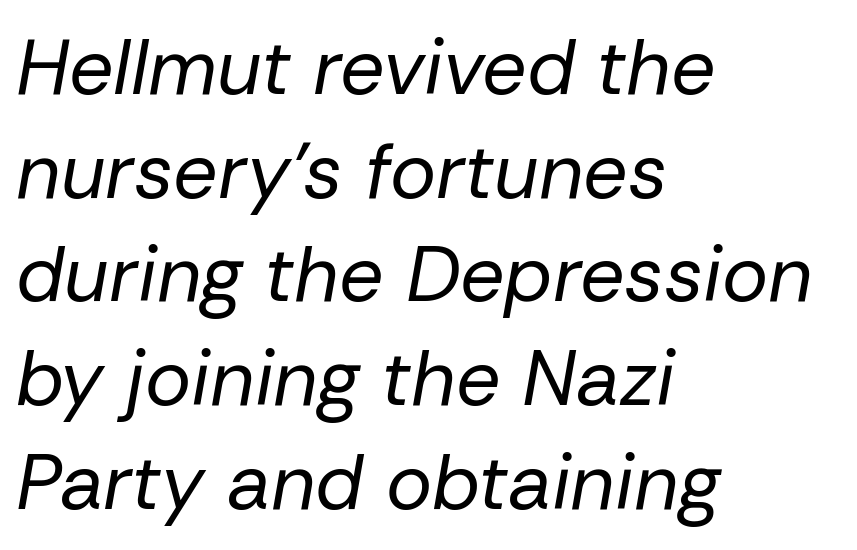
{"italic": "yes", "lean": "right", "slant_degrees": 10, "bold": "no", "weight": "regular", "width": "normal", "stroke_contrast": "low", "x_height": "medium", "monospaced": "no", "underline": "no", "align": "left", "line_spacing": "normal", "line_spacing_ratio": 1.33, "letter_spacing": "normal", "letter_spacing_em": 0.0, "glyph_px": 78}
